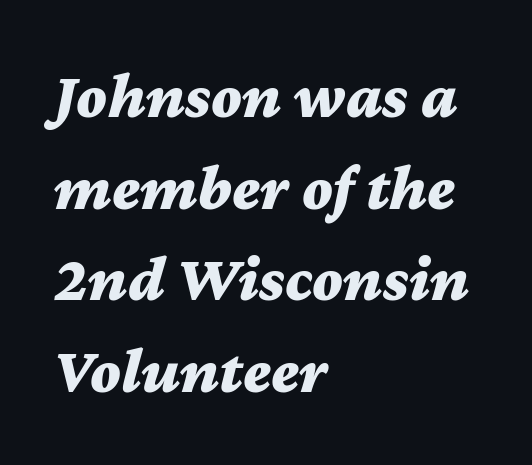
Q: Is the text bold? A: Yes.
Q: Is the text italic (slanted)? A: Yes, it leans right by about 12 degrees.
Q: Is the text underlined? A: No.
Q: How is the paragraph aligned? A: Left-aligned.
Q: Is the spacing between letters normal or unusually wide? A: Normal.
Q: Is the spacing between lines tight, normal or loose? A: Normal.
Q: Width (condensed, normal, or wide)? A: Wide.
Q: Stroke contrast? A: Medium.
Q: x-height? A: Medium.
Q: Monospaced? A: No.
